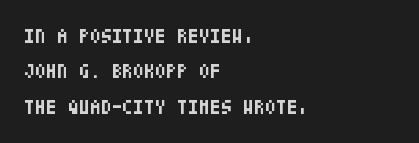
{"italic": "no", "bold": "yes", "underline": "no", "align": "left", "line_spacing_ratio": 1.77, "letter_spacing": "normal", "letter_spacing_em": 0.0, "glyph_px": 20}
